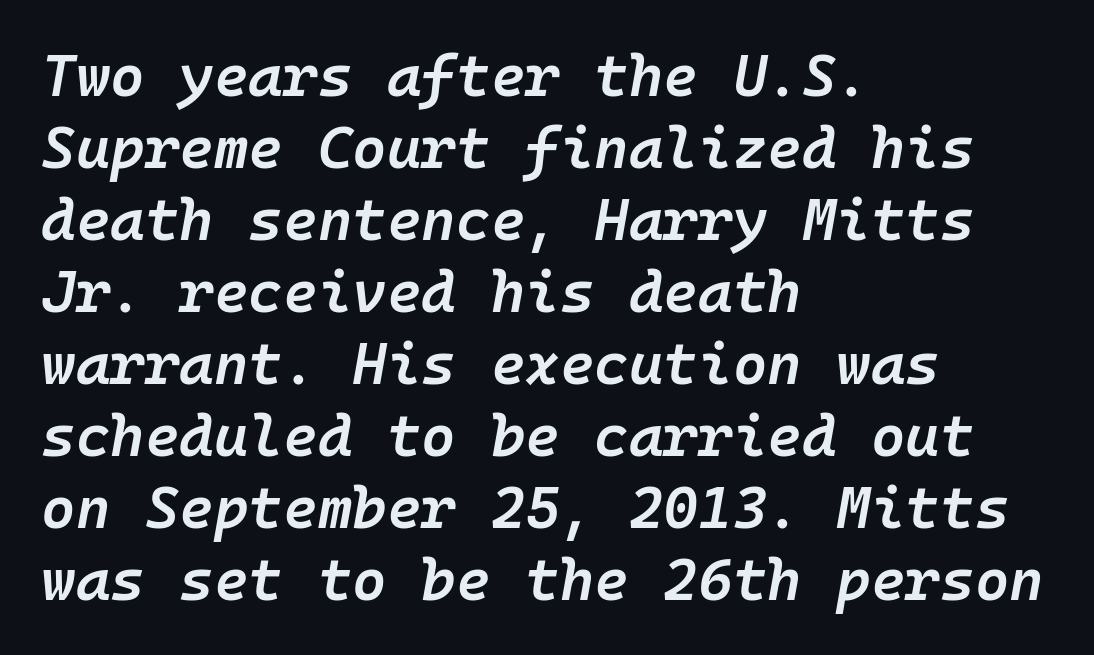
{"italic": "yes", "lean": "right", "slant_degrees": 10, "bold": "semi", "weight": "semibold", "width": "normal", "stroke_contrast": "low", "x_height": "medium", "monospaced": "yes", "underline": "no", "align": "left", "line_spacing_ratio": 1.22, "letter_spacing": "normal", "letter_spacing_em": 0.0, "glyph_px": 59}
